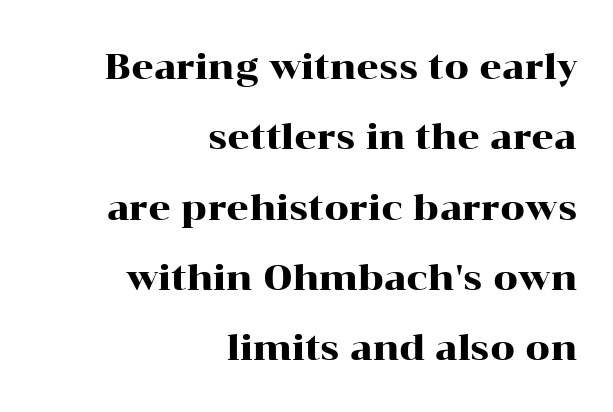
If you drew a ruler down the right edge, every line would touch it. Ordinary non-slanted type is in use. Has an underline been added? It has not. Yep, those are serifs on the letters.
